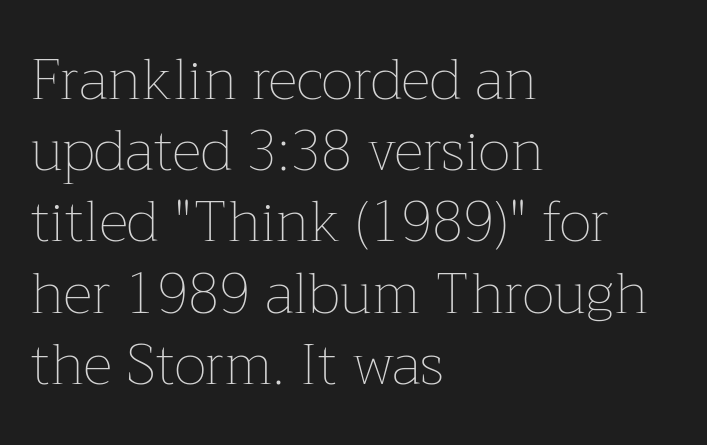
The image shows 57 px thin type, upright; set left-aligned, normal line spacing (1.25x), normal letter spacing, not underlined; low stroke contrast and a medium x-height.
